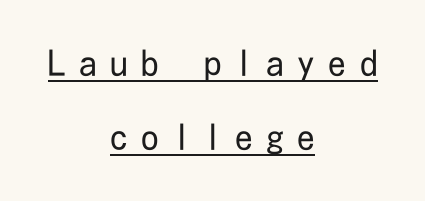
{"serif": "no", "italic": "no", "bold": "no", "weight": "regular", "width": "condensed", "stroke_contrast": "low", "x_height": "medium", "underline": "yes", "align": "center", "line_spacing": "loose", "line_spacing_ratio": 2.12, "letter_spacing": "wide", "letter_spacing_em": 0.39, "glyph_px": 35}
